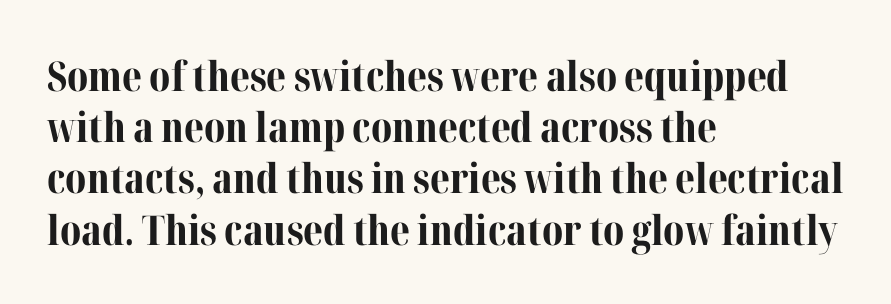
Q: Is the text bold? A: Yes.
Q: Is the text italic (slanted)? A: No, it is upright.
Q: Is the typeface a serif or a sans-serif typeface? A: Serif.
Q: Is the text underlined? A: No.
Q: How is the paragraph aligned? A: Left-aligned.
Q: Is the spacing between letters normal or unusually wide? A: Normal.
Q: Is the spacing between lines tight, normal or loose? A: Normal.
Q: Width (condensed, normal, or wide)? A: Normal.
Q: Stroke contrast? A: Medium.
Q: x-height? A: Medium.
Q: Monospaced? A: No.
